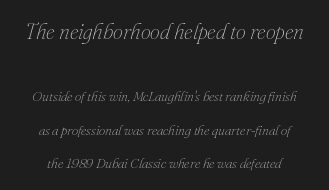
Q: Is the text bold? A: No.
Q: Is the text italic (slanted)? A: Yes, it leans right by about 16 degrees.
Q: Is the text underlined? A: No.
Q: Is the spacing between letters normal or unusually wide? A: Normal.
Q: Is the spacing between lines tight, normal or loose? A: Loose.
Q: Which block of text is set in a larger size, the first (top) or the second (bottom)? A: The first (top) one.
